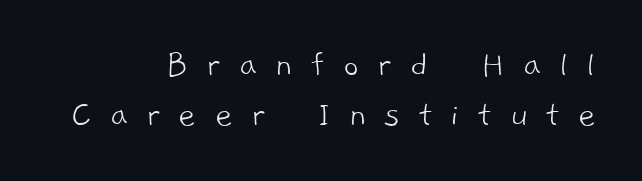
Short and long lines alike share a common ending point at right. These lines are composed in type without serifs. You could not count columns in this text — the font is proportionally spaced. The typesetting does not lean heavy: it is not bold. Only glyphs here, with clear space below each row. A typesetter would call this leading conventional body-copy spacing.
